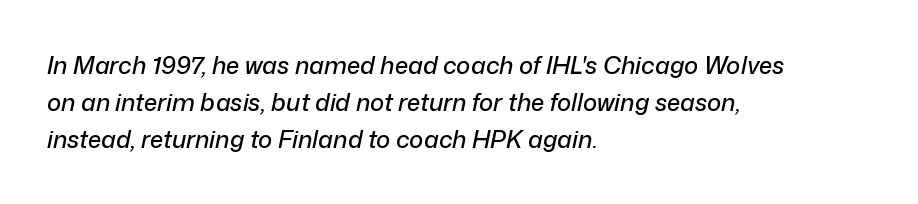
{"italic": "yes", "lean": "right", "slant_degrees": 12, "underline": "no", "align": "left", "line_spacing": "normal", "line_spacing_ratio": 1.55, "letter_spacing": "normal", "letter_spacing_em": 0.0, "glyph_px": 24}
